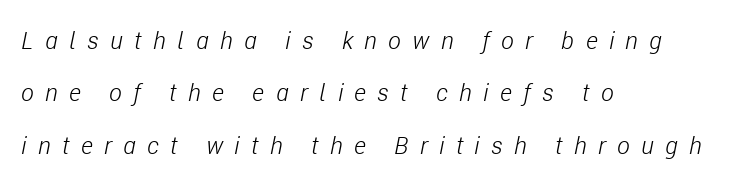
Q: Is the text bold? A: No.
Q: Is the text italic (slanted)? A: Yes, it leans right by about 11 degrees.
Q: Is the text underlined? A: No.
Q: How is the paragraph aligned? A: Left-aligned.
Q: Is the spacing between letters normal or unusually wide? A: Unusually wide.
Q: Is the spacing between lines tight, normal or loose? A: Loose.
